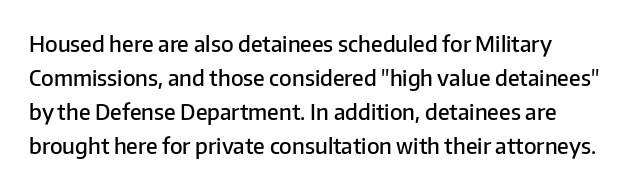
{"italic": "no", "bold": "semi", "underline": "no", "line_spacing": "normal", "line_spacing_ratio": 1.54, "letter_spacing": "normal", "letter_spacing_em": 0.0, "glyph_px": 22}
